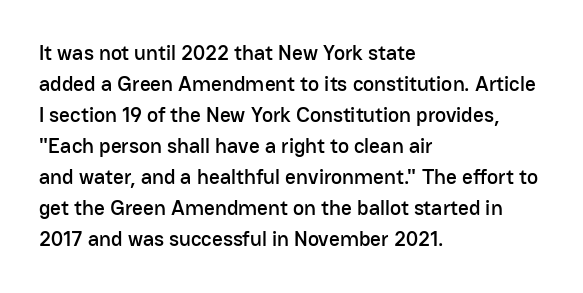
Q: Is the text italic (slanted)? A: No, it is upright.
Q: Is the text underlined? A: No.
Q: How is the paragraph aligned? A: Left-aligned.
Q: Is the spacing between letters normal or unusually wide? A: Normal.
Q: Is the spacing between lines tight, normal or loose? A: Normal.
